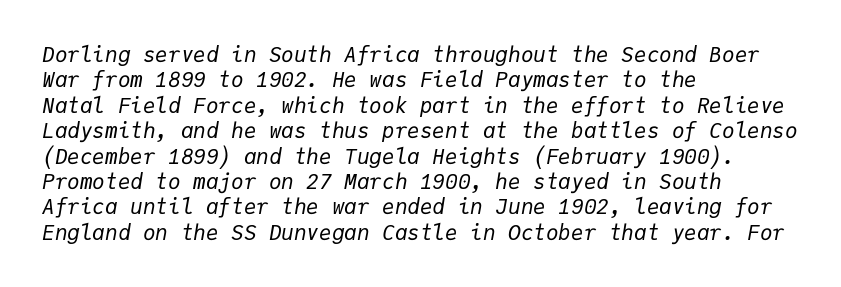
Nobody drew a line under any word here. Rendered with sloped, italic letterforms. The gaps between neighbouring characters are ordinary and unremarkable. This sample is left-justified, so line endings fall wherever the words run out. Nothing heavy about these letters — not bold at all.
